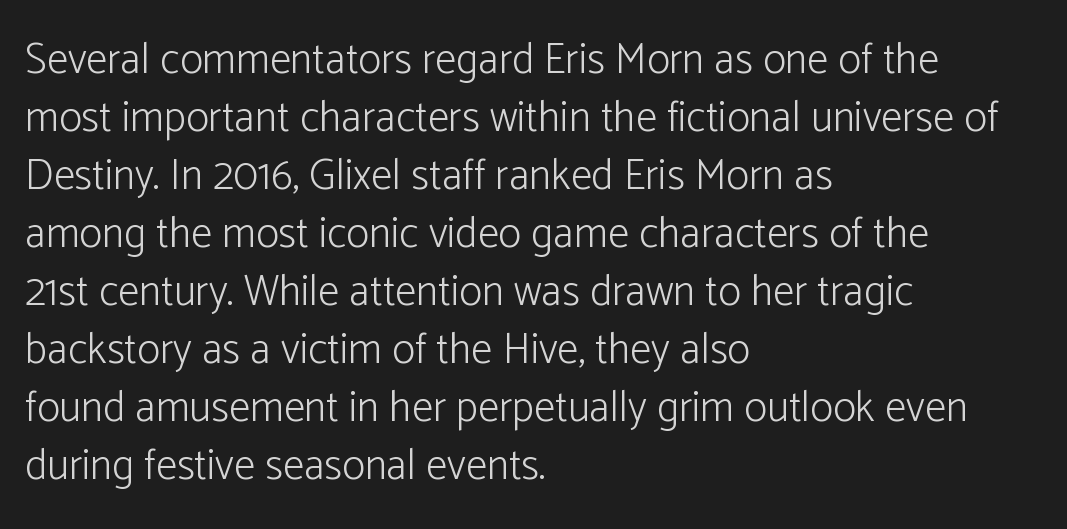
The image shows 43 px light sans-serif type, upright; set left-aligned, normal line spacing (1.35x), normal letter spacing, not underlined; low stroke contrast and a medium x-height.
